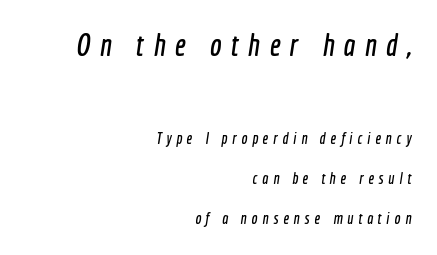
Q: Is the typeface a serif or a sans-serif typeface? A: Sans-serif.
Q: Is the text underlined? A: No.
Q: How is the paragraph aligned? A: Right-aligned.
Q: Is the spacing between letters normal or unusually wide? A: Unusually wide.
Q: Is the spacing between lines tight, normal or loose? A: Loose.
Q: Which block of text is set in a larger size, the first (top) or the second (bottom)? A: The first (top) one.
Q: Width (condensed, normal, or wide)? A: Condensed.
Q: x-height? A: Medium.
Q: Monospaced? A: No.
